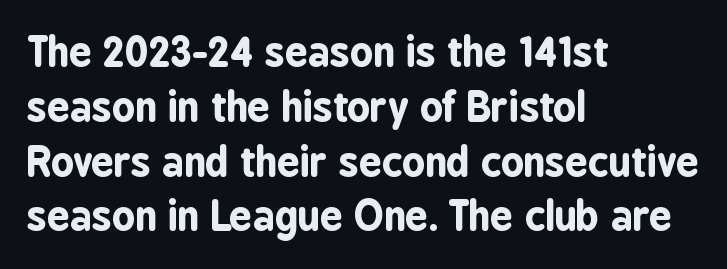
{"serif": "no", "italic": "no", "bold": "yes", "weight": "bold", "width": "condensed", "stroke_contrast": "low", "x_height": "medium", "monospaced": "no", "underline": "no", "align": "left", "line_spacing": "normal", "line_spacing_ratio": 1.37, "letter_spacing": "normal", "letter_spacing_em": 0.0, "glyph_px": 40}
